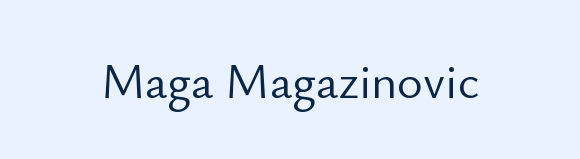
Classification — sans serif. This is the regular roman posture of the typeface. A clean baseline with only descenders dipping below it. Weight class: somewhere from thin through regular. Tracking here is standard; glyphs follow each other at the usual distance. This sample has the flowing, uneven cadence of proportional lettering.
